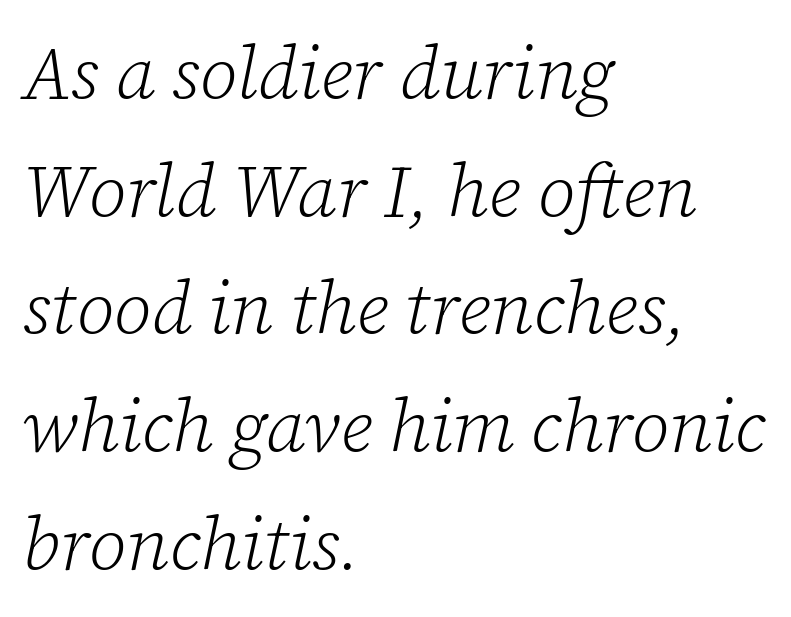
Q: Is the text bold? A: No.
Q: Is the text italic (slanted)? A: Yes, it leans right by about 12 degrees.
Q: Is the typeface a serif or a sans-serif typeface? A: Serif.
Q: Is the text underlined? A: No.
Q: How is the paragraph aligned? A: Left-aligned.
Q: Is the spacing between letters normal or unusually wide? A: Normal.
Q: Is the spacing between lines tight, normal or loose? A: Normal.
Q: Width (condensed, normal, or wide)? A: Normal.
Q: Stroke contrast? A: Low.
Q: x-height? A: Medium.
Q: Monospaced? A: No.
